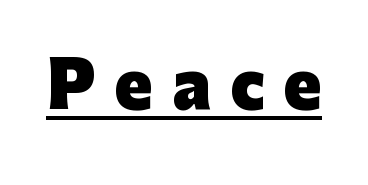
Q: Is the text bold? A: Yes.
Q: Is the text italic (slanted)? A: No, it is upright.
Q: Is the typeface a serif or a sans-serif typeface? A: Sans-serif.
Q: Is the text underlined? A: Yes.
Q: Is the spacing between letters normal or unusually wide? A: Unusually wide.
Q: Width (condensed, normal, or wide)? A: Normal.
Q: Stroke contrast? A: Low.
Q: x-height? A: Medium.
Q: Monospaced? A: No.
